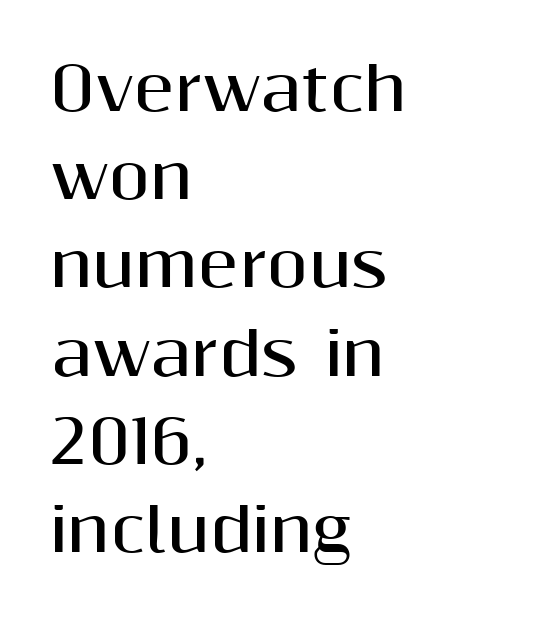
Q: Is the text bold? A: Yes.
Q: Is the text italic (slanted)? A: No, it is upright.
Q: Is the typeface a serif or a sans-serif typeface? A: Sans-serif.
Q: Is the text underlined? A: No.
Q: How is the paragraph aligned? A: Left-aligned.
Q: Is the spacing between letters normal or unusually wide? A: Normal.
Q: Is the spacing between lines tight, normal or loose? A: Normal.
Q: Width (condensed, normal, or wide)? A: Normal.
Q: Stroke contrast? A: Medium.
Q: x-height? A: Medium.
Q: Monospaced? A: No.
